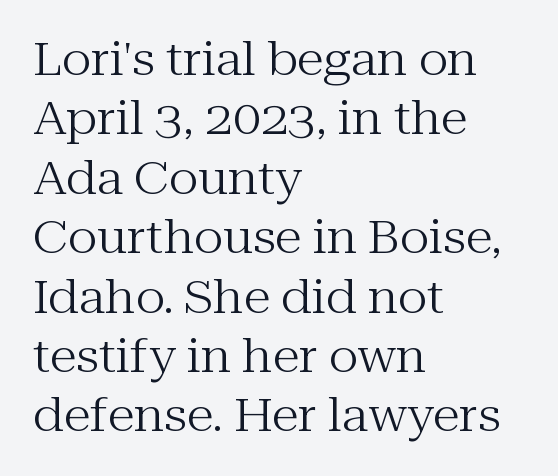
{"serif": "yes", "italic": "no", "bold": "no", "weight": "regular", "width": "normal", "stroke_contrast": "medium", "x_height": "medium", "monospaced": "no", "underline": "no", "align": "left", "line_spacing": "normal", "line_spacing_ratio": 1.32, "letter_spacing": "normal", "letter_spacing_em": 0.0, "glyph_px": 45}
